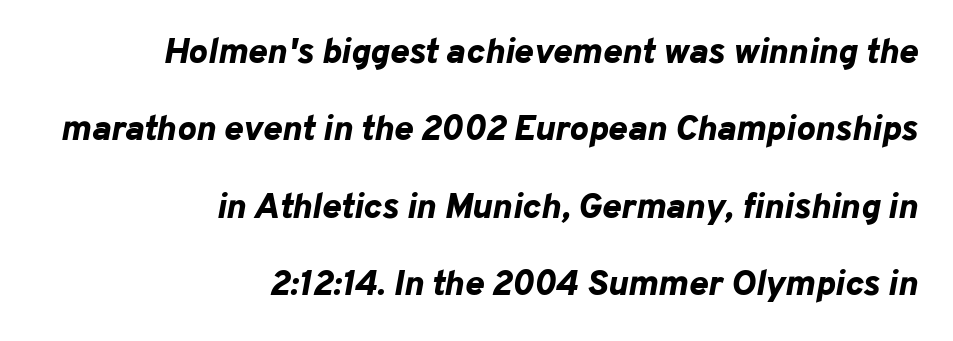
The image shows 36 px bold type, italic (leaning right); set right-aligned, loose line spacing (2.15x), normal letter spacing, not underlined; low stroke contrast and a medium x-height.
